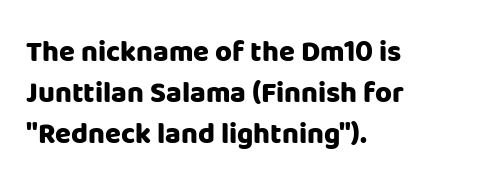
Leading: standard. No extra tracking has been applied to these lines. The lettering stays uniformly vertical, giving the passage a roman look. Serif or sans? Sans — the stroke terminals are bare.
